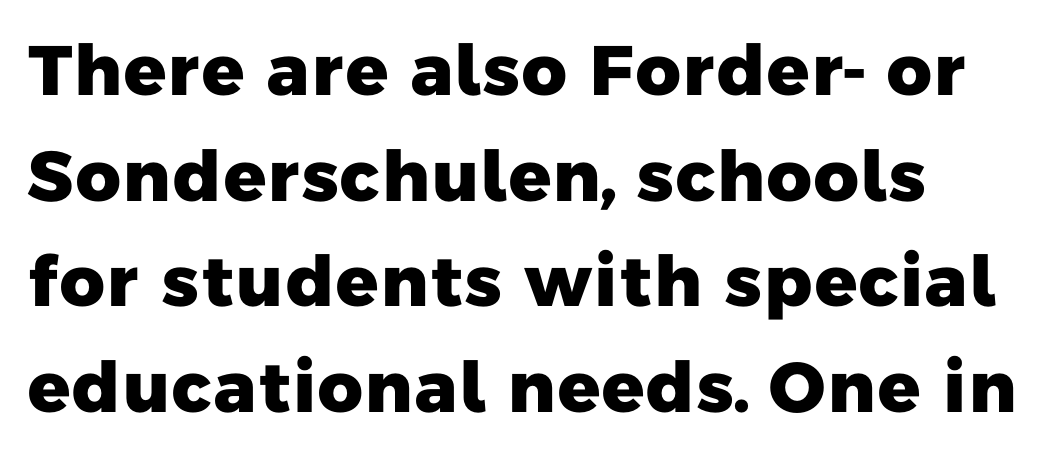
The image shows 70 px heavy sans-serif type; set left-aligned, normal line spacing (1.51x), normal letter spacing, not underlined; low stroke contrast and a medium x-height.
